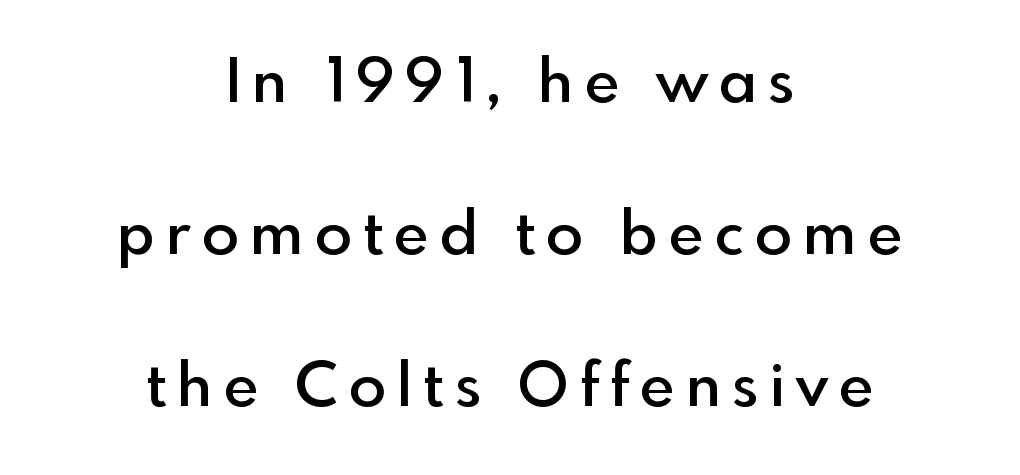
Q: Is the text bold? A: Semi-bold.
Q: Is the text italic (slanted)? A: No, it is upright.
Q: Is the typeface a serif or a sans-serif typeface? A: Sans-serif.
Q: Is the text underlined? A: No.
Q: How is the paragraph aligned? A: Centered.
Q: Is the spacing between lines tight, normal or loose? A: Loose.
Q: Width (condensed, normal, or wide)? A: Normal.
Q: x-height? A: Small.
Q: Monospaced? A: No.
